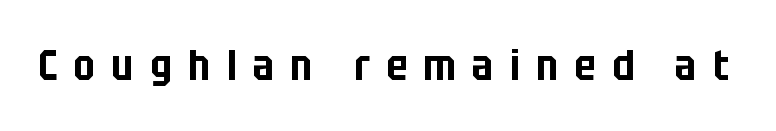
The image shows 42 px condensed sans-serif type, upright; set unusually wide letter spacing (+0.39 em), not underlined; low stroke contrast and a large x-height.
